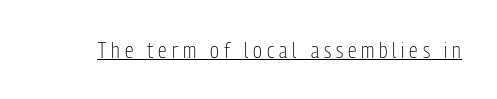
Q: Is the text bold? A: No.
Q: Is the text italic (slanted)? A: No, it is upright.
Q: Is the text underlined? A: Yes.
Q: Is the spacing between letters normal or unusually wide? A: Unusually wide.
